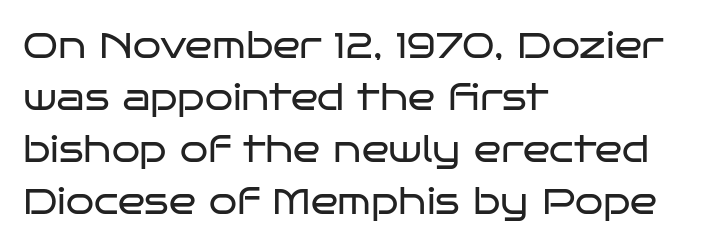
{"serif": "no", "italic": "no", "bold": "no", "weight": "regular", "width": "wide", "stroke_contrast": "low", "x_height": "large", "monospaced": "no", "underline": "no", "align": "left", "line_spacing": "normal", "line_spacing_ratio": 1.44, "letter_spacing": "normal", "letter_spacing_em": 0.0, "glyph_px": 36}
